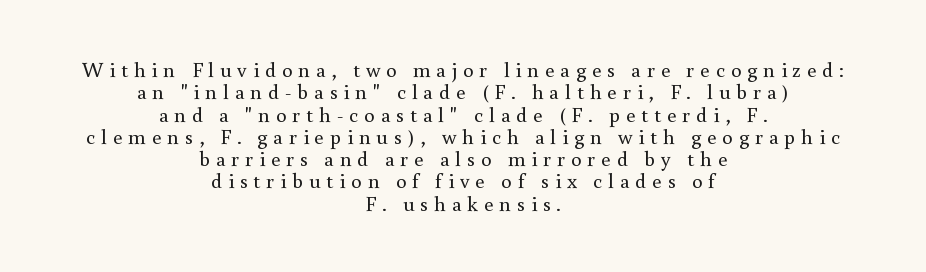
{"italic": "no", "bold": "no", "underline": "no", "align": "center", "line_spacing": "tight", "line_spacing_ratio": 1.06, "letter_spacing": "wide", "letter_spacing_em": 0.28, "glyph_px": 21}
